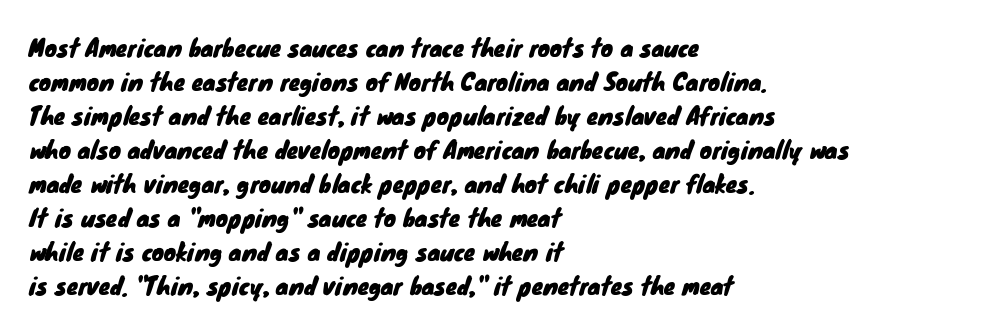
The image shows 23 px text type; set left-aligned, normal line spacing (1.48x), normal letter spacing, not underlined.
